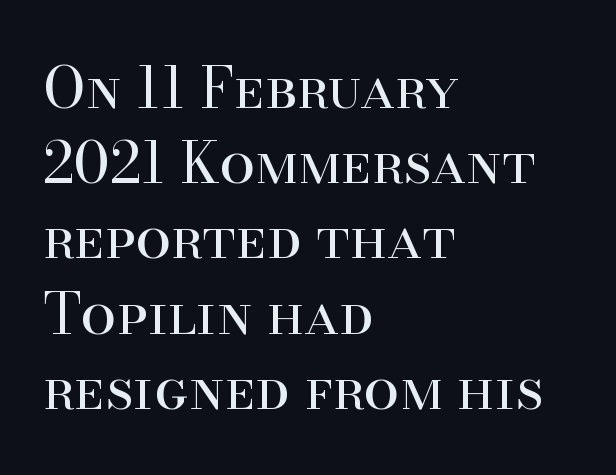
{"serif": "yes", "italic": "no", "bold": "no", "weight": "regular", "width": "normal", "stroke_contrast": "high", "x_height": "small", "monospaced": "no", "underline": "no", "align": "left", "line_spacing": "normal", "line_spacing_ratio": 1.32, "letter_spacing": "normal", "letter_spacing_em": 0.0, "glyph_px": 57}
